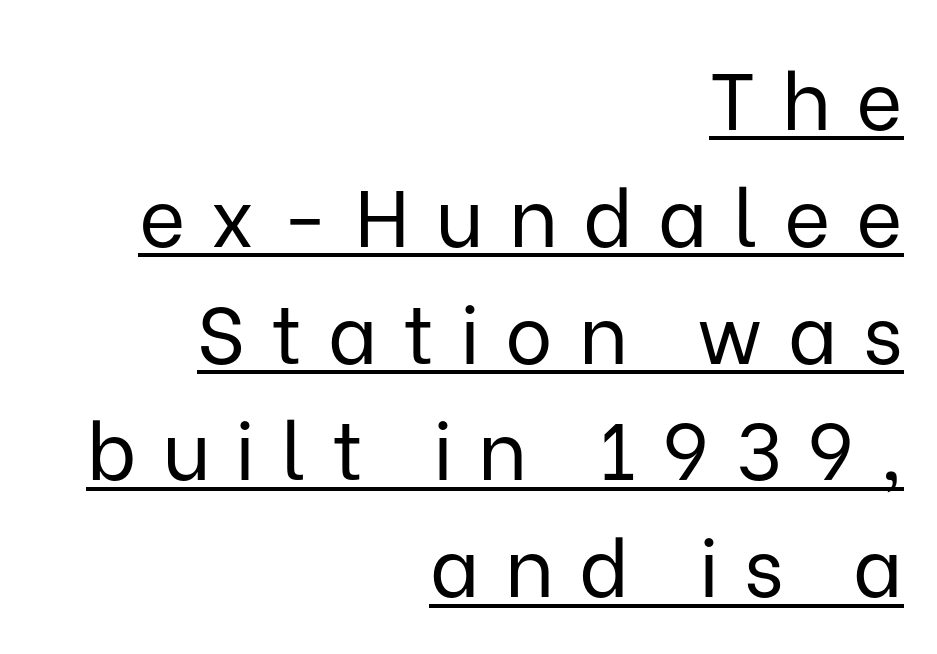
Q: Is the text bold? A: No.
Q: Is the text italic (slanted)? A: No, it is upright.
Q: Is the typeface a serif or a sans-serif typeface? A: Sans-serif.
Q: Is the text underlined? A: Yes.
Q: How is the paragraph aligned? A: Right-aligned.
Q: Is the spacing between letters normal or unusually wide? A: Unusually wide.
Q: Is the spacing between lines tight, normal or loose? A: Normal.
Q: Width (condensed, normal, or wide)? A: Normal.
Q: Stroke contrast? A: Low.
Q: x-height? A: Medium.
Q: Monospaced? A: No.
